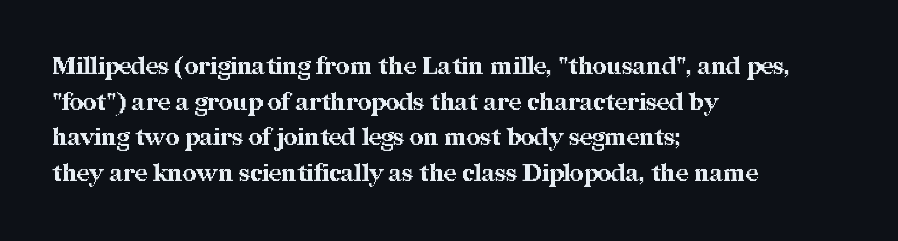
The image shows 24 px bold type, upright; set left-aligned, normal line spacing (1.48x), normal letter spacing, not underlined.
